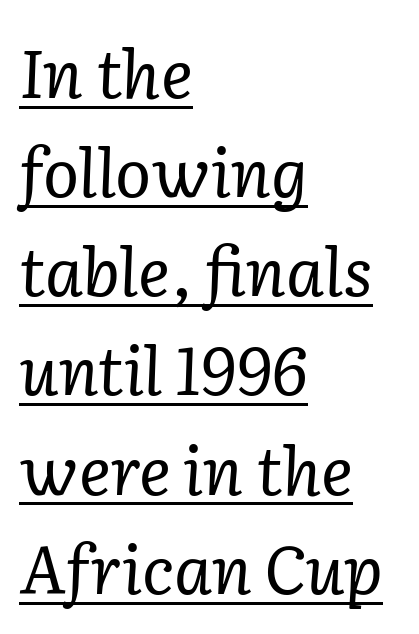
{"serif": "yes", "italic": "yes", "lean": "right", "slant_degrees": 2, "bold": "no", "weight": "regular", "width": "normal", "stroke_contrast": "low", "x_height": "medium", "monospaced": "no", "underline": "yes", "align": "left", "line_spacing": "normal", "line_spacing_ratio": 1.48, "letter_spacing": "normal", "letter_spacing_em": 0.0, "glyph_px": 67}
